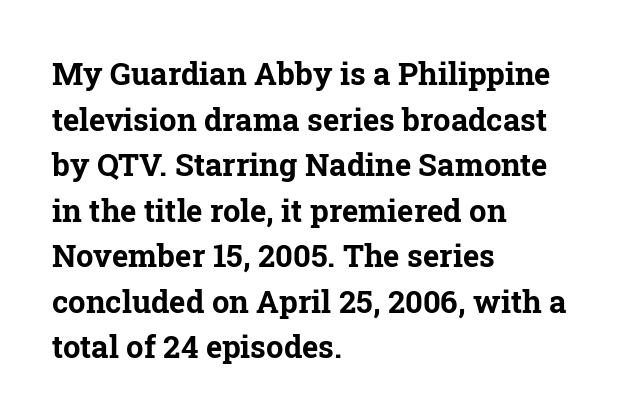
Q: Is the text bold? A: Yes.
Q: Is the text italic (slanted)? A: No, it is upright.
Q: Is the typeface a serif or a sans-serif typeface? A: Serif.
Q: Is the text underlined? A: No.
Q: How is the paragraph aligned? A: Left-aligned.
Q: Is the spacing between letters normal or unusually wide? A: Normal.
Q: Is the spacing between lines tight, normal or loose? A: Normal.
Q: Width (condensed, normal, or wide)? A: Normal.
Q: Stroke contrast? A: Low.
Q: x-height? A: Medium.
Q: Monospaced? A: No.
